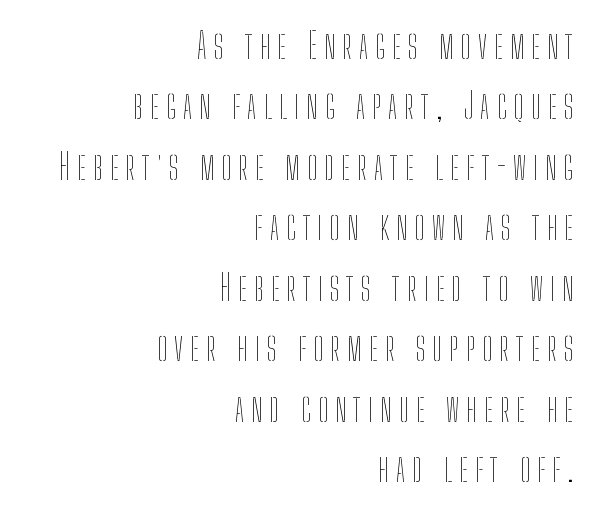
The image shows 36 px thin, condensed type, upright; set right-aligned, normal line spacing (1.68x), unusually wide letter spacing (+0.2 em), not underlined; low stroke contrast and a medium x-height.
